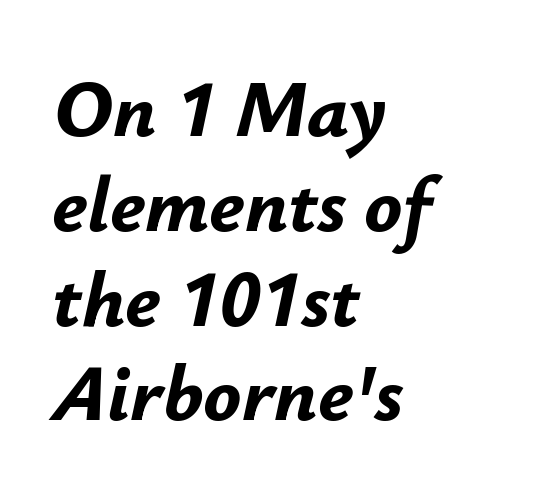
{"italic": "yes", "lean": "right", "slant_degrees": 12, "bold": "yes", "weight": "bold", "width": "normal", "stroke_contrast": "low", "x_height": "small", "monospaced": "no", "underline": "no", "align": "left", "line_spacing_ratio": 1.2, "letter_spacing": "normal", "letter_spacing_em": 0.0, "glyph_px": 79}
